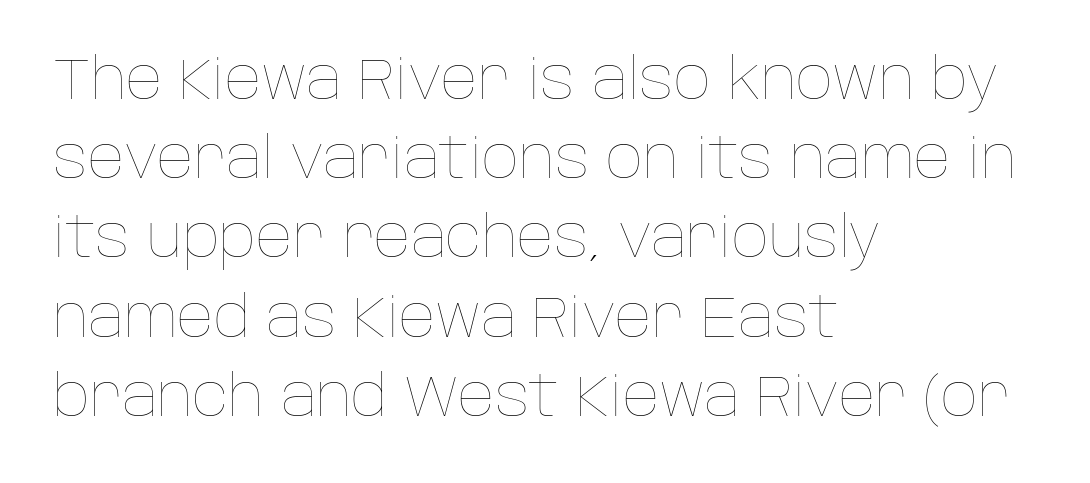
{"italic": "no", "bold": "no", "weight": "thin", "width": "normal", "stroke_contrast": "low", "x_height": "large", "monospaced": "no", "underline": "no", "align": "left", "line_spacing": "normal", "line_spacing_ratio": 1.39, "letter_spacing": "normal", "letter_spacing_em": 0.0, "glyph_px": 57}
